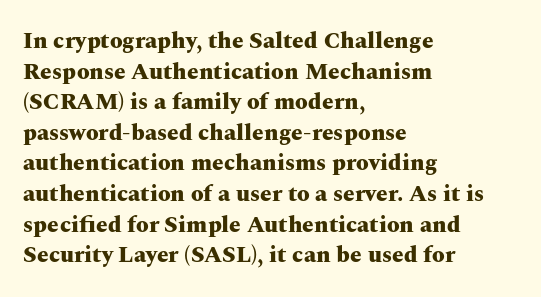
The image shows 23 px bold type, upright; set left-aligned, normal line spacing (1.33x), normal letter spacing, not underlined.
